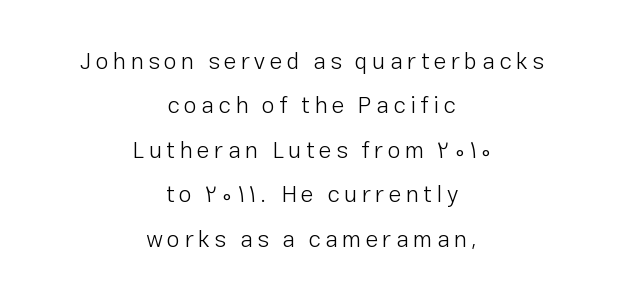
{"italic": "no", "bold": "no", "underline": "no", "align": "center", "line_spacing": "loose", "line_spacing_ratio": 1.93, "letter_spacing": "wide", "letter_spacing_em": 0.2, "glyph_px": 23}
